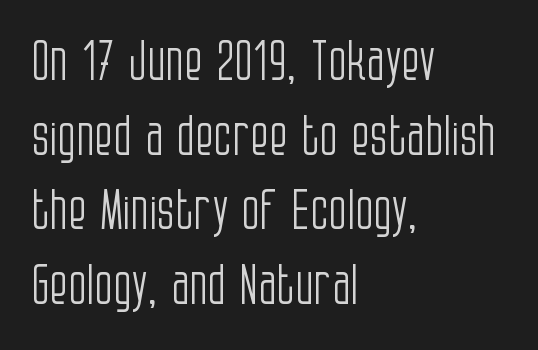
{"serif": "no", "italic": "no", "bold": "no", "weight": "light", "width": "condensed", "stroke_contrast": "low", "x_height": "large", "monospaced": "no", "underline": "no", "align": "left", "line_spacing": "normal", "line_spacing_ratio": 1.38, "letter_spacing": "normal", "letter_spacing_em": 0.0, "glyph_px": 54}
